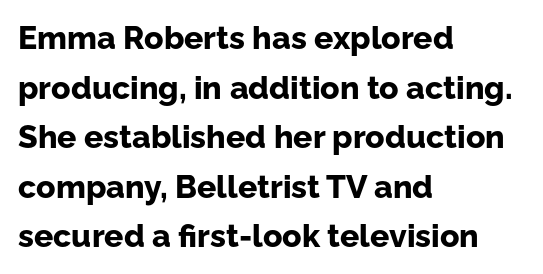
The image shows 32 px bold sans-serif type, upright; set left-aligned, normal line spacing (1.55x), normal letter spacing, not underlined; low stroke contrast and a medium x-height.
